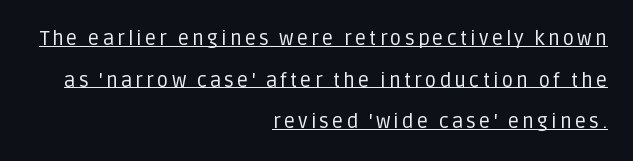
Q: Is the text bold? A: No.
Q: Is the text italic (slanted)? A: No, it is upright.
Q: Is the text underlined? A: Yes.
Q: How is the paragraph aligned? A: Right-aligned.
Q: Is the spacing between lines tight, normal or loose? A: Loose.
